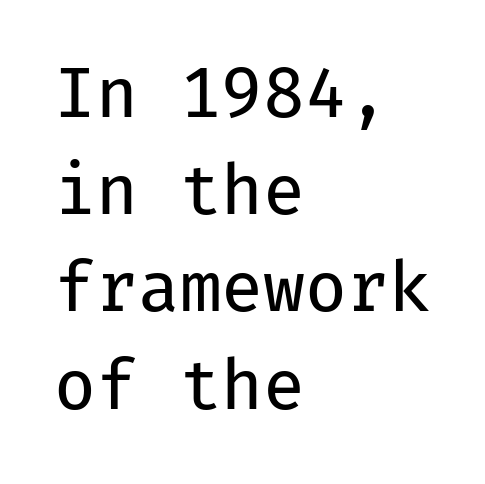
The image shows 68 px regular-weight sans-serif type, upright, monospaced; set left-aligned, normal line spacing (1.43x), normal letter spacing, not underlined; low stroke contrast and a medium x-height.
